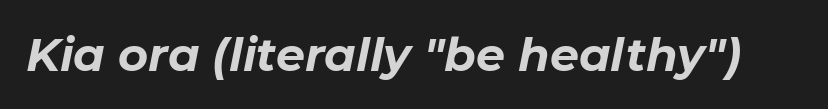
Q: Is the text bold? A: Yes.
Q: Is the text italic (slanted)? A: Yes, it leans right by about 11 degrees.
Q: Is the text underlined? A: No.
Q: Is the spacing between letters normal or unusually wide? A: Normal.
Q: Width (condensed, normal, or wide)? A: Normal.
Q: Stroke contrast? A: Low.
Q: x-height? A: Medium.
Q: Monospaced? A: No.
